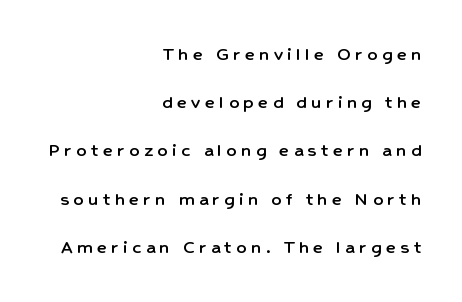
{"italic": "no", "underline": "no", "align": "right", "line_spacing": "loose", "line_spacing_ratio": 2.41, "letter_spacing": "wide", "letter_spacing_em": 0.23, "glyph_px": 20}
